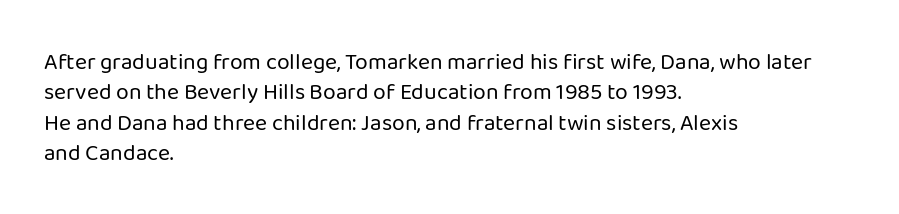
The image shows 23 px text type, upright; set left-aligned, normal line spacing (1.32x), normal letter spacing, not underlined.
